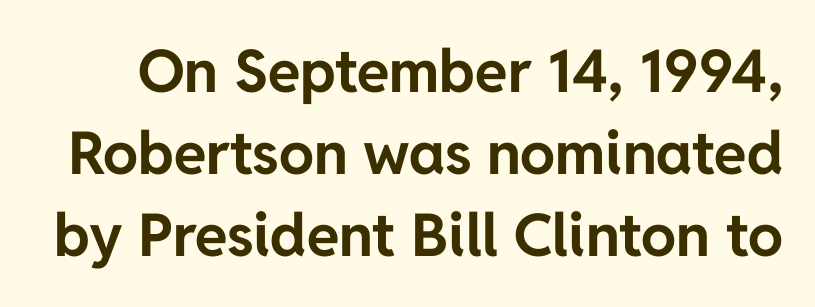
The image shows 59 px bold sans-serif type, upright; set normal line spacing (1.39x), normal letter spacing, not underlined; low stroke contrast and a medium x-height.
